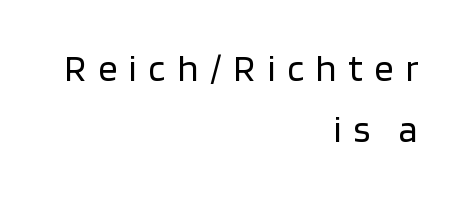
Regular leading. Bare-footed words on every line. Typographically, this falls in the sans-serif category. Heft: none added — not bold. A typesetter would call this proportional, since set widths differ per character.
